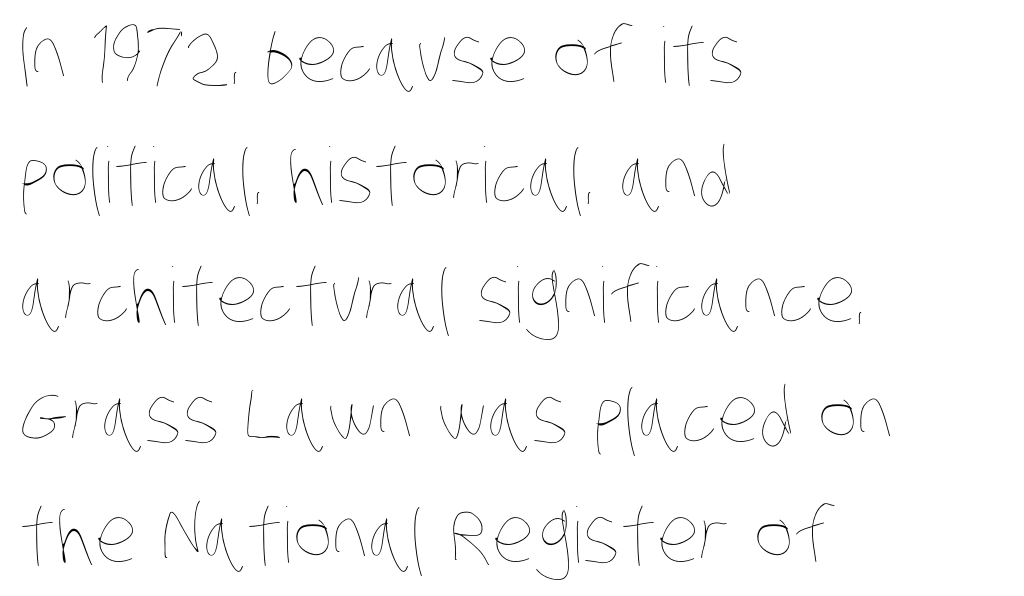
Q: Is the text bold? A: No.
Q: Is the text underlined? A: No.
Q: How is the paragraph aligned? A: Left-aligned.
Q: Is the spacing between letters normal or unusually wide? A: Normal.
Q: Is the spacing between lines tight, normal or loose? A: Normal.
Q: Width (condensed, normal, or wide)? A: Condensed.
Q: Stroke contrast? A: Low.
Q: x-height? A: Large.
Q: Monospaced? A: No.
